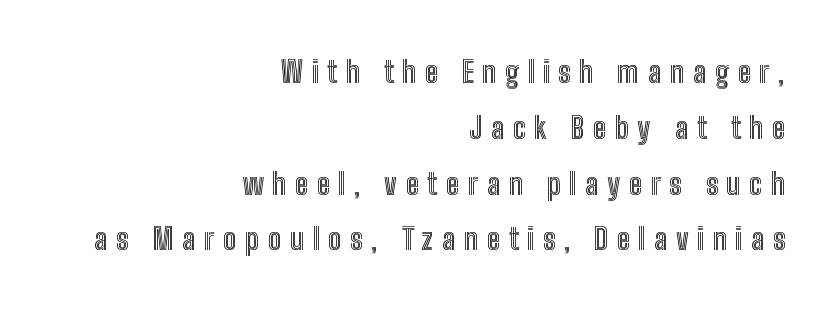
{"italic": "no", "width": "condensed", "x_height": "medium", "monospaced": "no", "underline": "no", "align": "right", "line_spacing_ratio": 1.86, "letter_spacing": "wide", "letter_spacing_em": 0.29, "glyph_px": 30}
